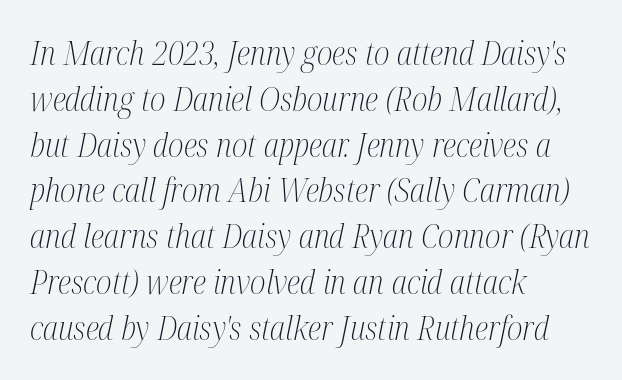
Q: Is the text bold? A: No.
Q: Is the text italic (slanted)? A: Yes, it leans right by about 12 degrees.
Q: Is the typeface a serif or a sans-serif typeface? A: Serif.
Q: Is the text underlined? A: No.
Q: How is the paragraph aligned? A: Left-aligned.
Q: Is the spacing between letters normal or unusually wide? A: Normal.
Q: Is the spacing between lines tight, normal or loose? A: Normal.
Q: Width (condensed, normal, or wide)? A: Condensed.
Q: Stroke contrast? A: Medium.
Q: x-height? A: Medium.
Q: Monospaced? A: No.
